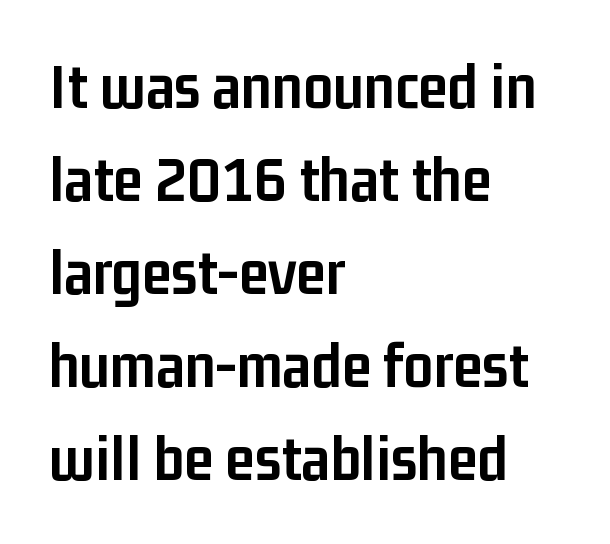
No word sits above an underline. Do the letters lean? They stand straight. This sample has the flowing, uneven cadence of proportional lettering. Typographic density is high because the face is bold. Line starts are locked; line ends wander. The letterforms sit shoulder to shoulder at normal distance.
